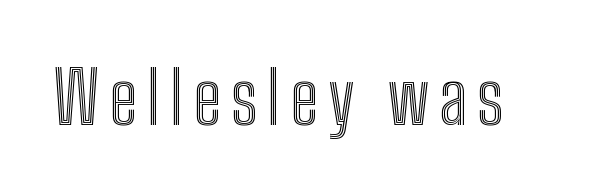
{"italic": "no", "width": "condensed", "x_height": "medium", "monospaced": "no", "underline": "no", "glyph_px": 73}
